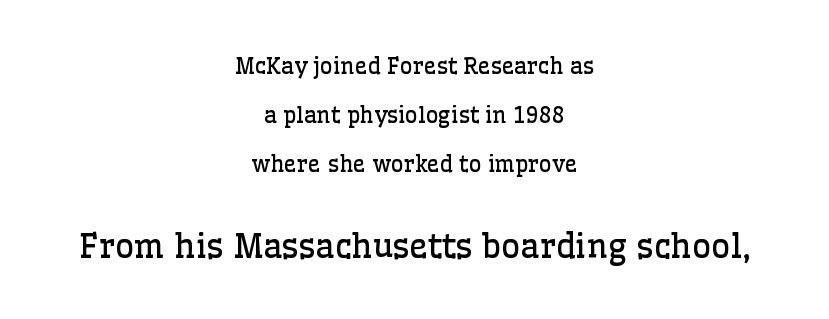
A typesetter would call this zero additional tracking. Lines of text with bare space underneath. The weight tops out at a normal text grade. The lower block of text is set noticeably larger than the block above it. Caption: multi-line text, centered on the measure. Note the varied advance widths — an 'i' is clearly narrower than an 'm'.
